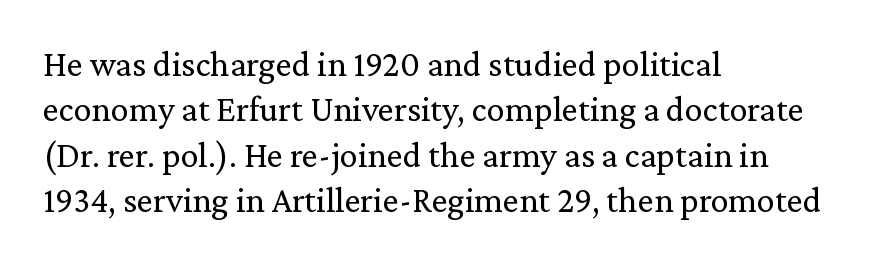
Q: Is the text bold? A: No.
Q: Is the text italic (slanted)? A: No, it is upright.
Q: Is the typeface a serif or a sans-serif typeface? A: Serif.
Q: Is the text underlined? A: No.
Q: How is the paragraph aligned? A: Left-aligned.
Q: Is the spacing between letters normal or unusually wide? A: Normal.
Q: Is the spacing between lines tight, normal or loose? A: Normal.
Q: Width (condensed, normal, or wide)? A: Normal.
Q: Stroke contrast? A: Low.
Q: x-height? A: Medium.
Q: Monospaced? A: No.
